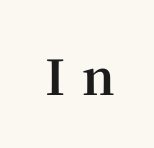
{"serif": "yes", "italic": "no", "bold": "yes", "weight": "bold", "width": "normal", "stroke_contrast": "high", "x_height": "medium", "monospaced": "no", "underline": "no", "letter_spacing": "wide", "letter_spacing_em": 0.34, "glyph_px": 48}
